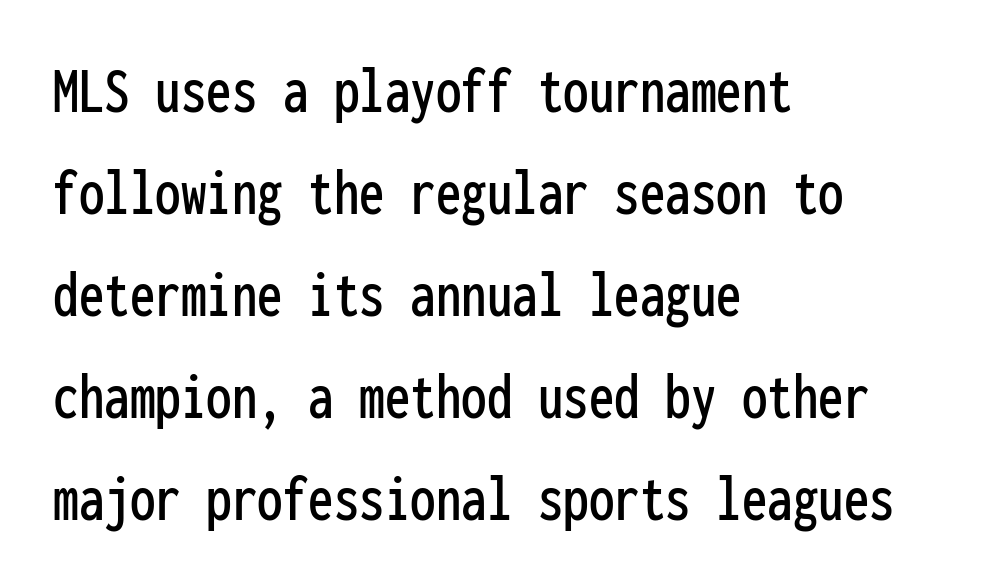
The image shows 68 px condensed sans-serif type, upright, monospaced; set left-aligned, normal line spacing (1.5x), normal letter spacing, not underlined; low stroke contrast and a medium x-height.
